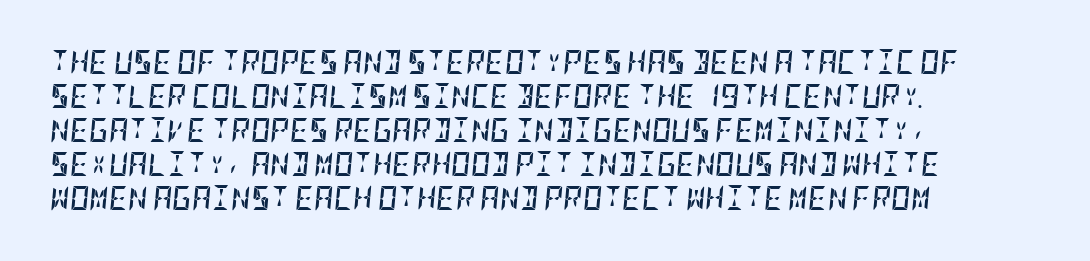
Caption: bold face, heavy strokes. There's an unmistakable incline to the writing here. Short and long lines alike share a common starting point at left. You could call the tracking neutral — neither tight nor loose.
